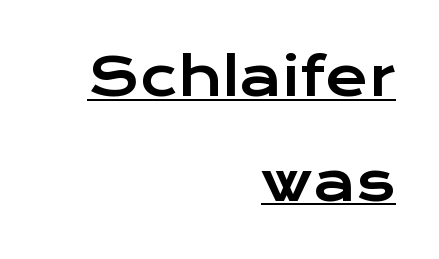
Q: Is the text italic (slanted)? A: No, it is upright.
Q: Is the typeface a serif or a sans-serif typeface? A: Sans-serif.
Q: Is the text underlined? A: Yes.
Q: How is the paragraph aligned? A: Right-aligned.
Q: Is the spacing between letters normal or unusually wide? A: Normal.
Q: Is the spacing between lines tight, normal or loose? A: Loose.
Q: Width (condensed, normal, or wide)? A: Wide.
Q: Stroke contrast? A: Low.
Q: x-height? A: Medium.
Q: Monospaced? A: No.
